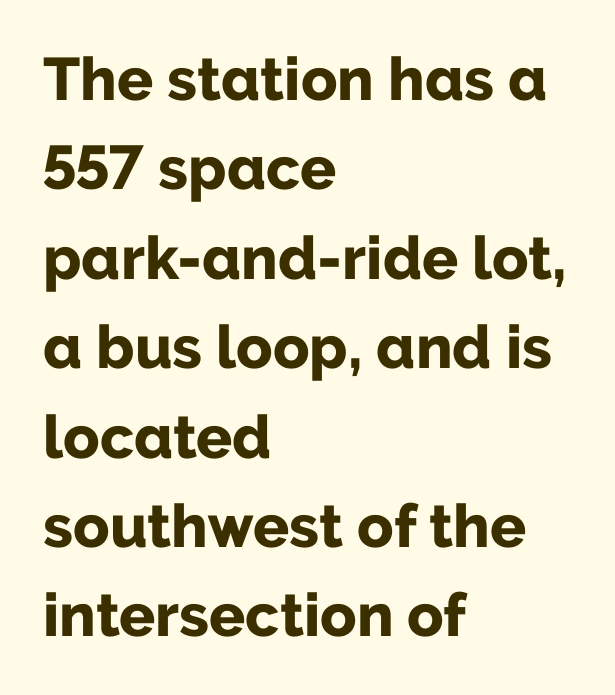
The image shows 60 px bold sans-serif type, upright; set left-aligned, normal line spacing (1.49x), normal letter spacing, not underlined; low stroke contrast and a medium x-height.
